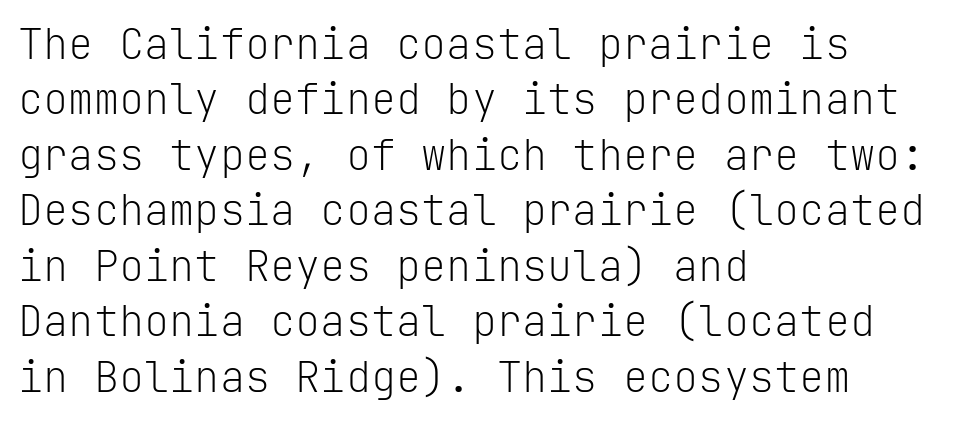
The image shows 42 px light sans-serif type, upright, monospaced; set left-aligned, normal line spacing (1.32x), normal letter spacing, not underlined; low stroke contrast and a medium x-height.
